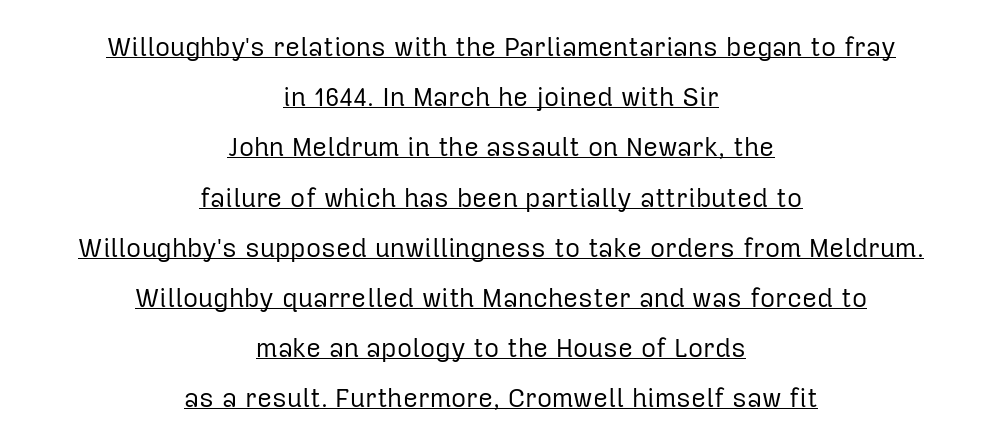
Q: Is the text bold? A: No.
Q: Is the text italic (slanted)? A: No, it is upright.
Q: Is the text underlined? A: Yes.
Q: How is the paragraph aligned? A: Centered.
Q: Is the spacing between letters normal or unusually wide? A: Normal.
Q: Is the spacing between lines tight, normal or loose? A: Loose.
